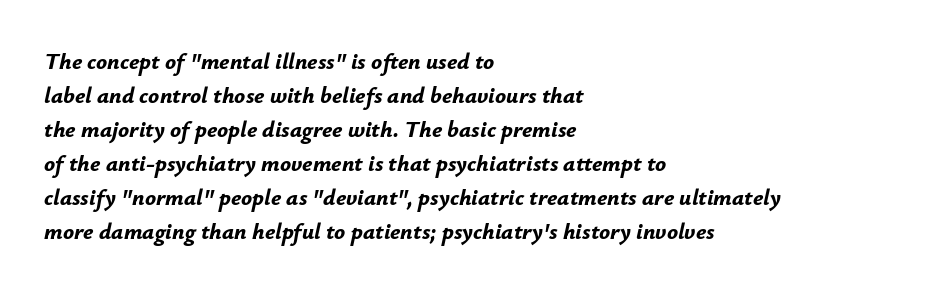
{"italic": "yes", "lean": "right", "slant_degrees": 12, "bold": "yes", "underline": "no", "align": "left", "line_spacing": "normal", "line_spacing_ratio": 1.48, "letter_spacing": "normal", "letter_spacing_em": 0.0, "glyph_px": 23}
